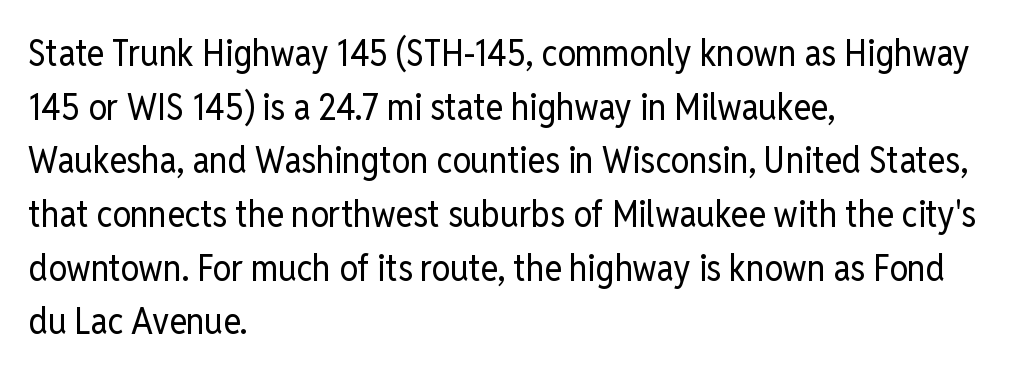
The image shows 37 px regular-weight, condensed sans-serif type, upright; set left-aligned, normal line spacing (1.45x), normal letter spacing, not underlined; low stroke contrast and a medium x-height.
